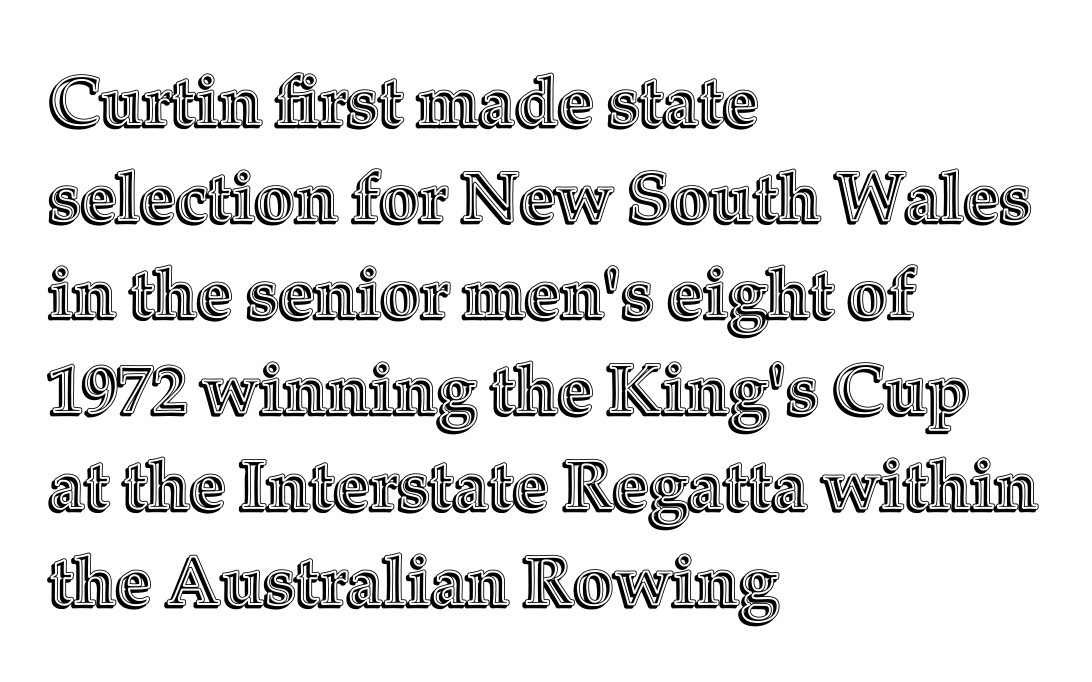
Q: Is the text italic (slanted)? A: No, it is upright.
Q: Is the text underlined? A: No.
Q: How is the paragraph aligned? A: Left-aligned.
Q: Is the spacing between letters normal or unusually wide? A: Normal.
Q: Is the spacing between lines tight, normal or loose? A: Normal.
Q: Width (condensed, normal, or wide)? A: Normal.
Q: x-height? A: Medium.
Q: Monospaced? A: No.
